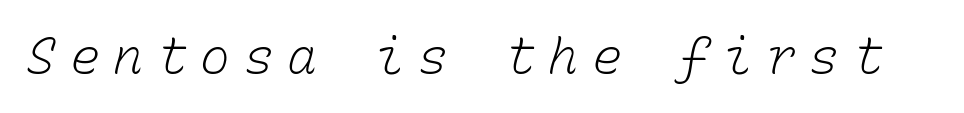
Q: Is the text bold? A: No.
Q: Is the text underlined? A: No.
Q: Is the spacing between letters normal or unusually wide? A: Unusually wide.
Q: Width (condensed, normal, or wide)? A: Normal.
Q: Stroke contrast? A: Low.
Q: x-height? A: Medium.
Q: Monospaced? A: Yes.
